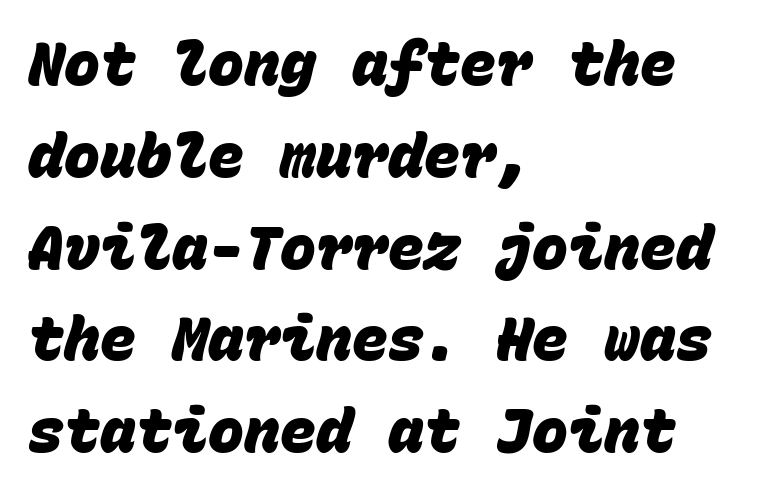
{"serif": "no", "bold": "yes", "weight": "heavy", "width": "normal", "stroke_contrast": "low", "x_height": "large", "monospaced": "yes", "underline": "no", "align": "left", "line_spacing": "normal", "line_spacing_ratio": 1.53, "letter_spacing": "normal", "letter_spacing_em": 0.0, "glyph_px": 60}
